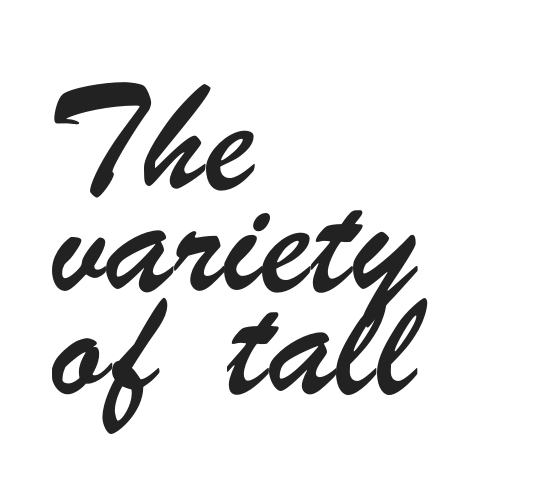
The gaps between neighbouring characters are ordinary and unremarkable. The text was rendered using a sans face with plain stroke endings. The foot of each line stays bare and open. Is this a fixed-width face? No — the glyphs have proportional, varying widths. Interline gaps are of average width in this sample.
